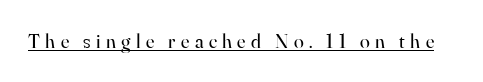
{"italic": "no", "bold": "no", "underline": "yes", "letter_spacing": "wide", "letter_spacing_em": 0.27, "glyph_px": 20}
